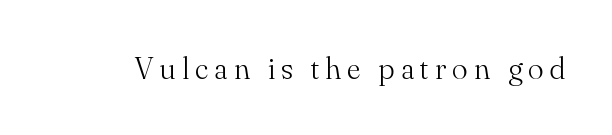
{"serif": "yes", "italic": "no", "bold": "no", "weight": "light", "width": "normal", "stroke_contrast": "medium", "x_height": "small", "monospaced": "no", "underline": "no", "letter_spacing": "wide", "letter_spacing_em": 0.2, "glyph_px": 32}
